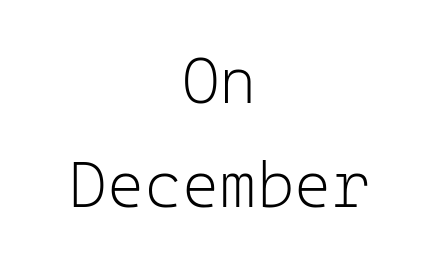
Q: Is the text bold? A: No.
Q: Is the text italic (slanted)? A: No, it is upright.
Q: Is the typeface a serif or a sans-serif typeface? A: Sans-serif.
Q: Is the text underlined? A: No.
Q: How is the paragraph aligned? A: Centered.
Q: Is the spacing between letters normal or unusually wide? A: Normal.
Q: Is the spacing between lines tight, normal or loose? A: Normal.
Q: Width (condensed, normal, or wide)? A: Normal.
Q: Stroke contrast? A: Low.
Q: x-height? A: Medium.
Q: Monospaced? A: Yes.
